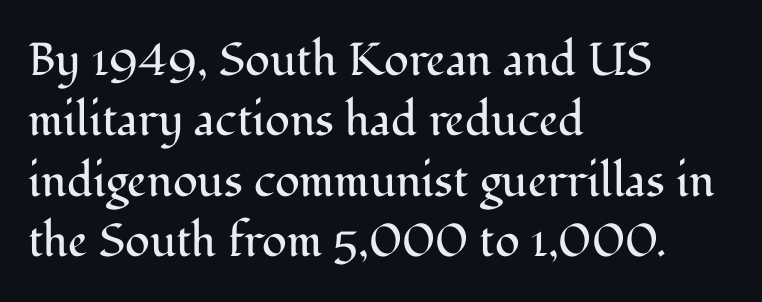
The image shows 46 px regular-weight serif type, upright; set left-aligned, normal line spacing (1.31x), normal letter spacing, not underlined; medium stroke contrast and a medium x-height.
